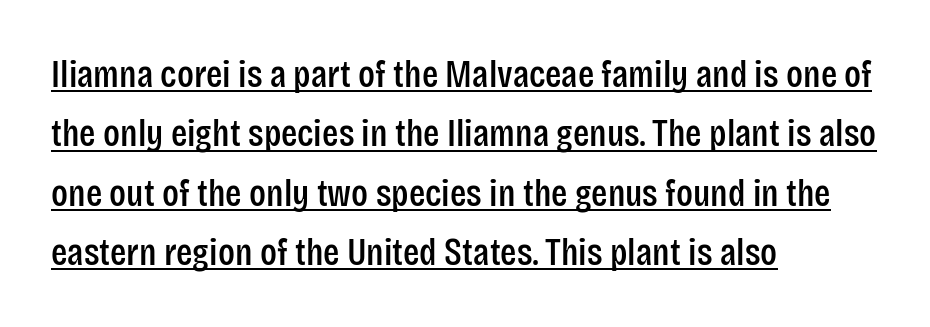
Q: Is the text italic (slanted)? A: No, it is upright.
Q: Is the typeface a serif or a sans-serif typeface? A: Sans-serif.
Q: Is the text underlined? A: Yes.
Q: How is the paragraph aligned? A: Left-aligned.
Q: Is the spacing between letters normal or unusually wide? A: Normal.
Q: Is the spacing between lines tight, normal or loose? A: Normal.
Q: Width (condensed, normal, or wide)? A: Condensed.
Q: Stroke contrast? A: Low.
Q: x-height? A: Large.
Q: Monospaced? A: No.
